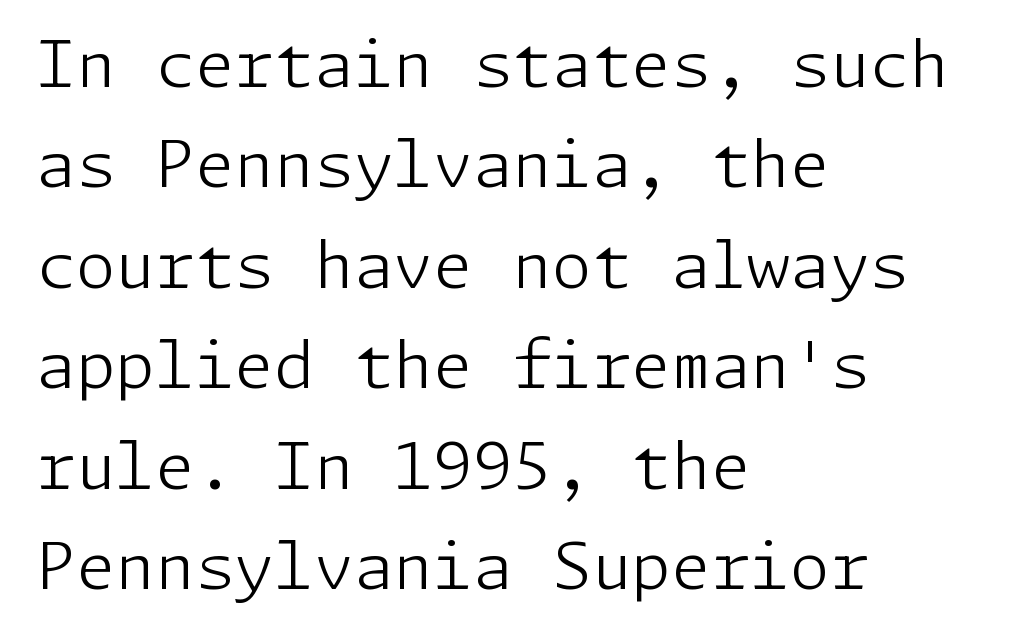
Spacing between characters is what you'd get straight out of the box. Quick note: underline off. The passage shown stacks its lines at a standard gap. Nope, no serifs anywhere on these letters. Left-aligned paragraph, ragged on the right. Every character sits straight up, as roman type does.
